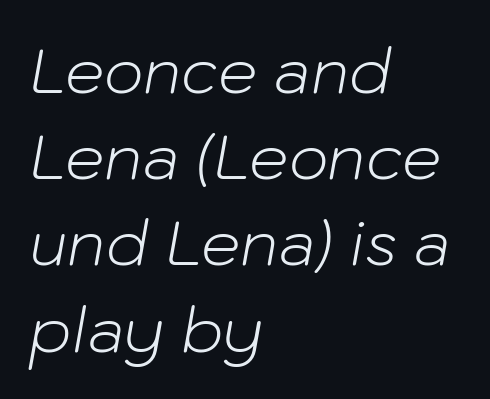
The letters look calm and open, with moderate or lighter stems. Regarding leading, the lines here are spaced in the standard way. Varying glyph widths throughout — classic text-font behaviour. Bare-footed words on every line. Every row of glyphs begins at an identical x-position on the left.
